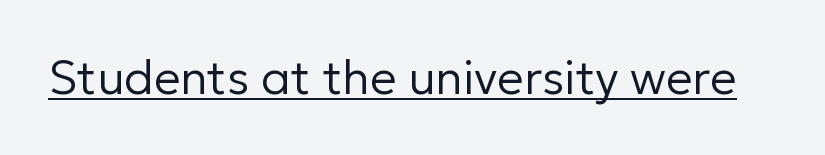
Here the glyphs are tracked normally, forming tight word shapes. Here the designer chose a conventional face with non-uniform glyph widths. This rendering features underlined lettering. Summary of weight: not heavy and not bold. The typeface chosen for these lines omits serifs. The specimen reads as upright at a glance.
